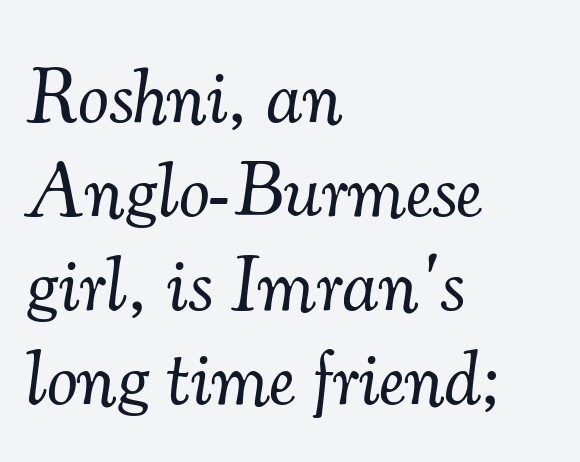
Q: Is the text bold? A: No.
Q: Is the text italic (slanted)? A: Yes, it leans right by about 7 degrees.
Q: Is the typeface a serif or a sans-serif typeface? A: Serif.
Q: Is the text underlined? A: No.
Q: How is the paragraph aligned? A: Left-aligned.
Q: Is the spacing between letters normal or unusually wide? A: Normal.
Q: Width (condensed, normal, or wide)? A: Normal.
Q: Stroke contrast? A: Medium.
Q: x-height? A: Small.
Q: Monospaced? A: No.
